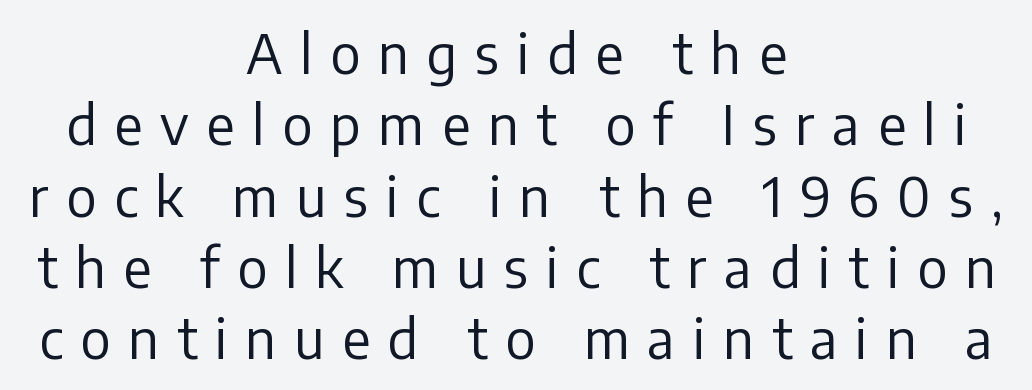
{"serif": "no", "italic": "no", "bold": "no", "weight": "regular", "width": "normal", "stroke_contrast": "low", "x_height": "medium", "monospaced": "no", "underline": "no", "align": "center", "line_spacing": "normal", "line_spacing_ratio": 1.32, "letter_spacing": "wide", "letter_spacing_em": 0.33, "glyph_px": 54}
